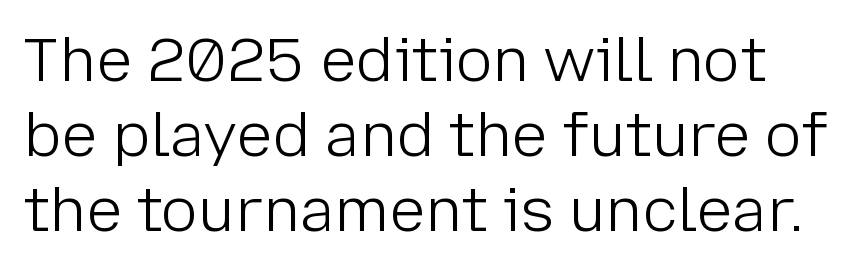
The image shows 61 px light sans-serif type, upright; set line spacing 1.23x, normal letter spacing, not underlined; low stroke contrast and a medium x-height.
